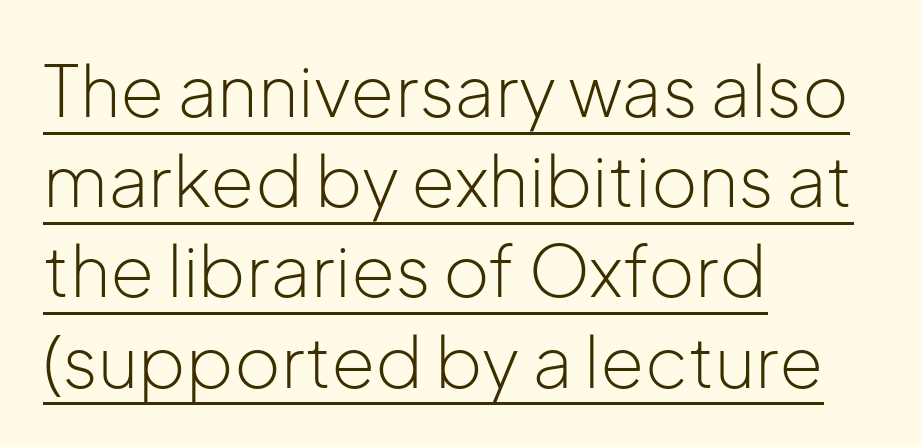
The image shows 71 px light sans-serif type, upright; set left-aligned, normal line spacing (1.27x), normal letter spacing, underlined; low stroke contrast and a medium x-height.
